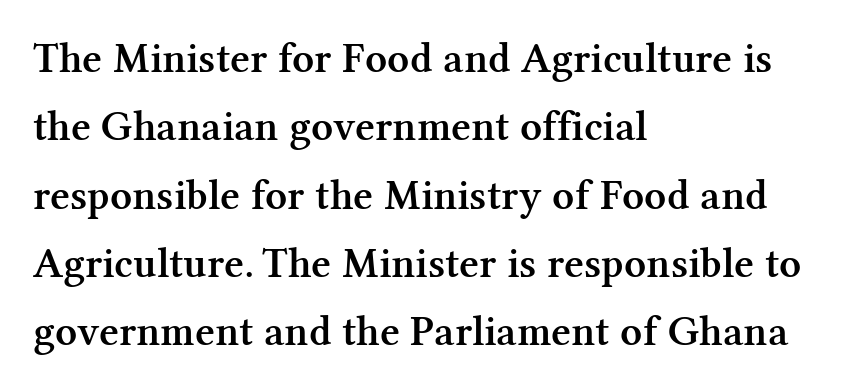
{"serif": "yes", "italic": "no", "bold": "semi", "weight": "semibold", "width": "normal", "stroke_contrast": "medium", "x_height": "medium", "monospaced": "no", "underline": "no", "align": "left", "line_spacing": "normal", "line_spacing_ratio": 1.59, "letter_spacing": "normal", "letter_spacing_em": 0.0, "glyph_px": 43}
